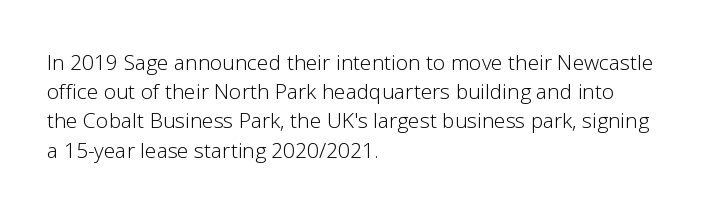
The image shows 21 px text type, upright; set left-aligned, normal line spacing (1.39x), normal letter spacing, not underlined.
